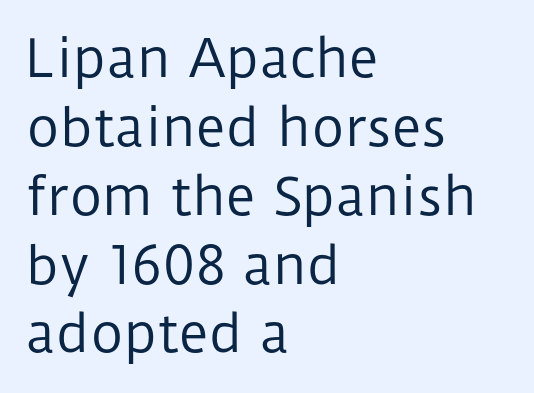
It's the straight-up-and-down kind of type. Letters rest on an invisible, unmarked baseline. Here the designer chose a conventional face with non-uniform glyph widths. This rendering employs a face without finishing strokes, i.e., a sans-serif.
